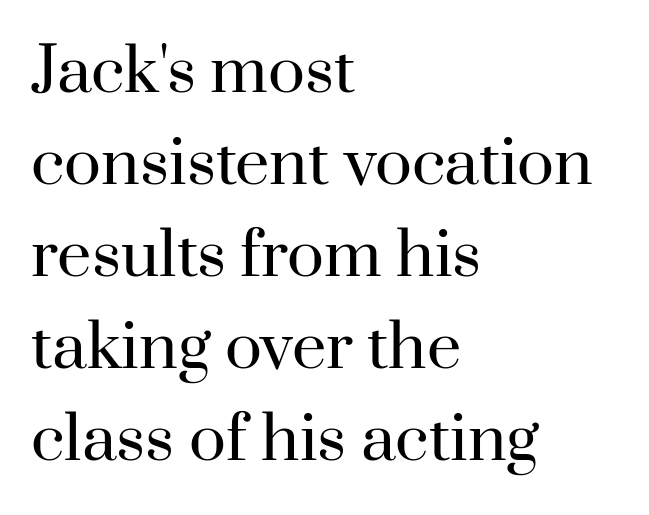
The image shows 61 px regular-weight serif type, upright; set left-aligned, normal line spacing (1.51x), normal letter spacing, not underlined; high stroke contrast and a small x-height.
